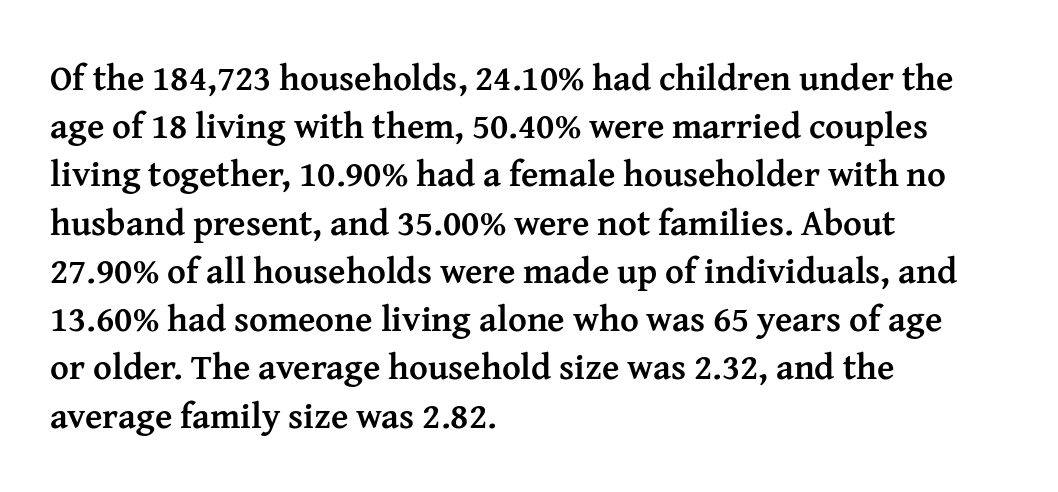
{"serif": "yes", "italic": "no", "bold": "yes", "weight": "semibold", "width": "normal", "stroke_contrast": "medium", "x_height": "medium", "monospaced": "no", "underline": "no", "align": "left", "line_spacing": "normal", "line_spacing_ratio": 1.34, "letter_spacing": "normal", "letter_spacing_em": 0.0, "glyph_px": 36}
